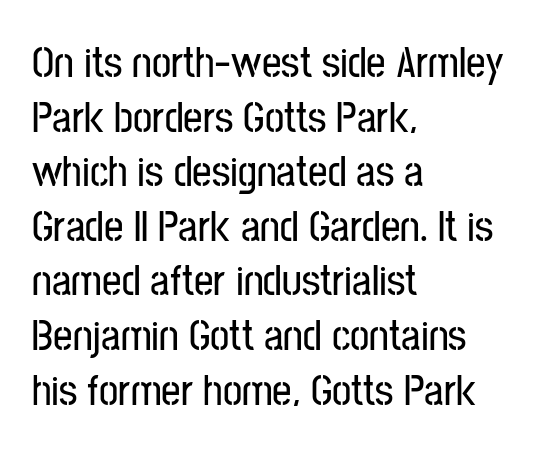
Q: Is the text italic (slanted)? A: No, it is upright.
Q: Is the typeface a serif or a sans-serif typeface? A: Sans-serif.
Q: Is the text underlined? A: No.
Q: How is the paragraph aligned? A: Left-aligned.
Q: Is the spacing between letters normal or unusually wide? A: Normal.
Q: Is the spacing between lines tight, normal or loose? A: Normal.
Q: Width (condensed, normal, or wide)? A: Condensed.
Q: Stroke contrast? A: Low.
Q: x-height? A: Medium.
Q: Monospaced? A: No.
